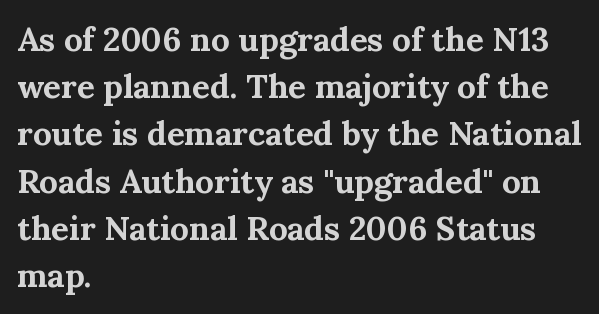
The setting favours the left margin, as ordinary paragraphs usually do. If you measured baseline to baseline, you'd find a middling distance. A full-strength bold gives these letters their thick strokes. In terms of posture, this sample is upright. Here the glyphs are tracked normally, forming tight word shapes. Serifs: yes, visible at the terminals of the letterforms.
